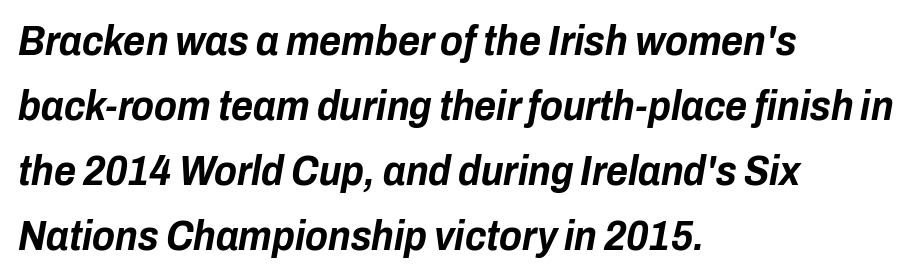
Horizontally, the lines are justified to the leading edge only. The lines sit at an ordinary, default distance from one another. Character widths vary here, with narrow letters taking less room than wide ones. Students, note that the glyphs here touch the page at normal intervals. The area under the type is left untouched. Slant detected: the letters are inclined.
